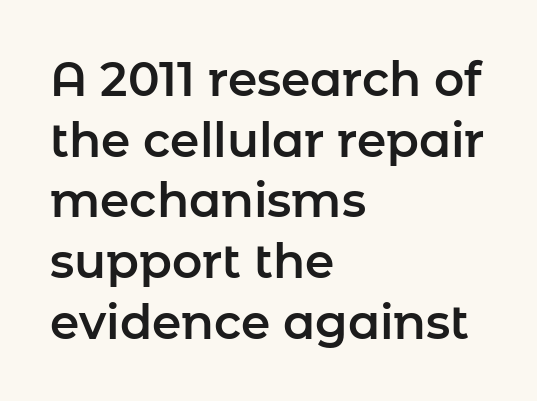
Q: Is the text italic (slanted)? A: No, it is upright.
Q: Is the typeface a serif or a sans-serif typeface? A: Sans-serif.
Q: Is the text underlined? A: No.
Q: How is the paragraph aligned? A: Left-aligned.
Q: Is the spacing between letters normal or unusually wide? A: Normal.
Q: Is the spacing between lines tight, normal or loose? A: Normal.
Q: Width (condensed, normal, or wide)? A: Normal.
Q: Stroke contrast? A: Low.
Q: x-height? A: Medium.
Q: Monospaced? A: No.
